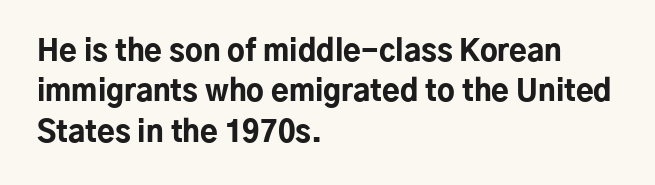
The image shows 29 px bold sans-serif type, upright; set left-aligned, normal line spacing (1.39x), normal letter spacing, not underlined; low stroke contrast and a medium x-height.
